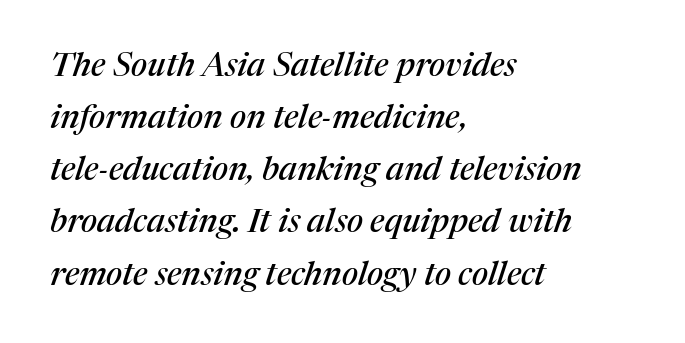
{"serif": "yes", "italic": "yes", "lean": "right", "slant_degrees": 17, "width": "normal", "stroke_contrast": "medium", "x_height": "medium", "monospaced": "no", "underline": "no", "align": "left", "line_spacing": "normal", "line_spacing_ratio": 1.58, "letter_spacing": "normal", "letter_spacing_em": 0.0, "glyph_px": 33}
